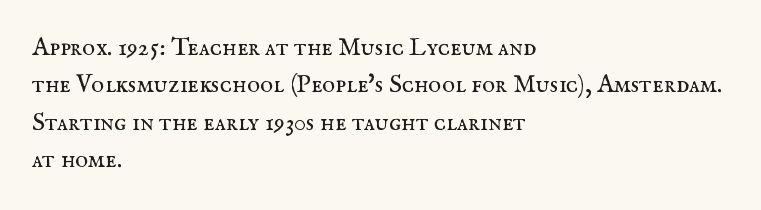
In CSS terms this would be text-align: left. Descenders are the only things crossing below the line. One glance says typical: line gaps are just what's usual. This is the regular roman posture of the typeface.
